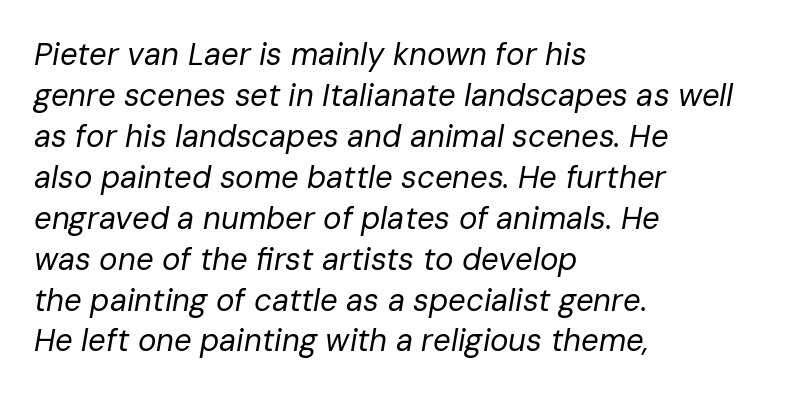
Successive baselines arrive at the customary interval. Spacing verdict: proportional, widths tailored to each character. Stem width sits at or under what a default text font uses. Anything drawn beneath the words? Only blank space.
